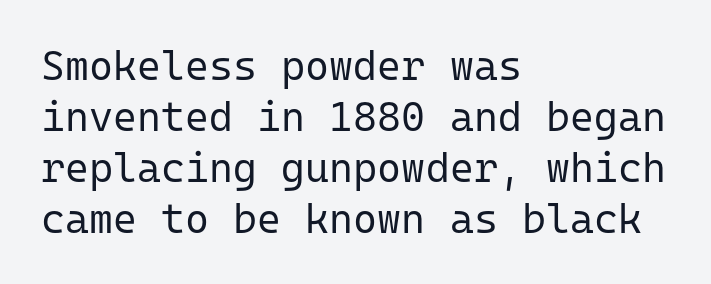
Stroke thickness stays within the range of a standard reading face or lighter. Observe the absence of serifs on each vertical stroke in this sample. Descender tails drop into unmarked territory. Notice how the passage keeps a crisp vertical edge on the left only. Posture: upright roman.
